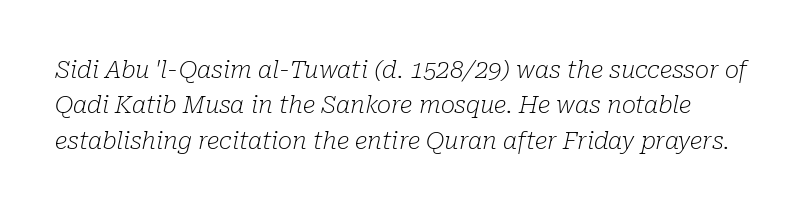
{"italic": "yes", "lean": "right", "slant_degrees": 10, "bold": "no", "underline": "no", "line_spacing": "normal", "line_spacing_ratio": 1.47, "letter_spacing": "normal", "letter_spacing_em": 0.0, "glyph_px": 24}
